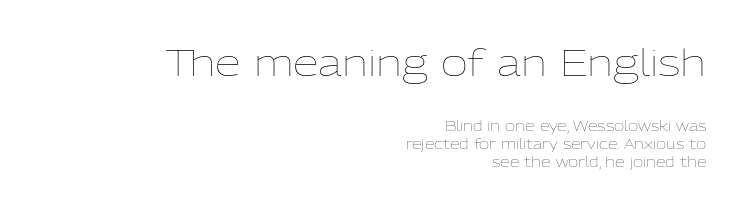
{"italic": "no", "bold": "no", "weight": "thin", "width": "normal", "stroke_contrast": "low", "x_height": "medium", "monospaced": "no", "underline": "no", "align": "right", "line_spacing": "normal", "line_spacing_ratio": 1.28, "letter_spacing": "normal", "letter_spacing_em": 0.0, "larger_block": "first", "size_ratio": 2.64, "glyph_px": 37}
